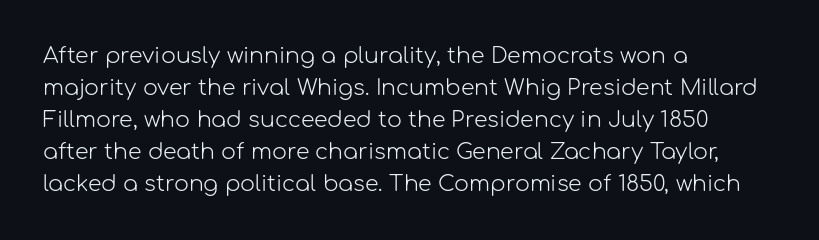
This sample uses an upright cut, with every glyph sitting square on the baseline. Check the space under the baseline: it is left empty. These lines are set flush left with a ragged right edge. Weight: not bold — regular or lighter.
